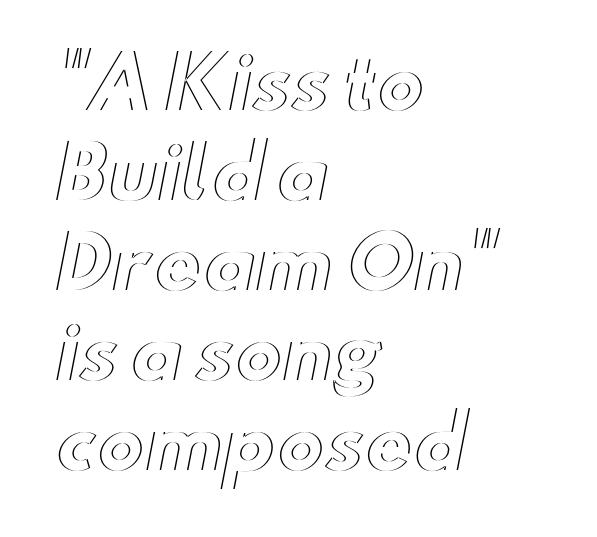
The image shows 72 px wide type; set left-aligned, normal line spacing (1.25x), normal letter spacing, not underlined; a small x-height.
